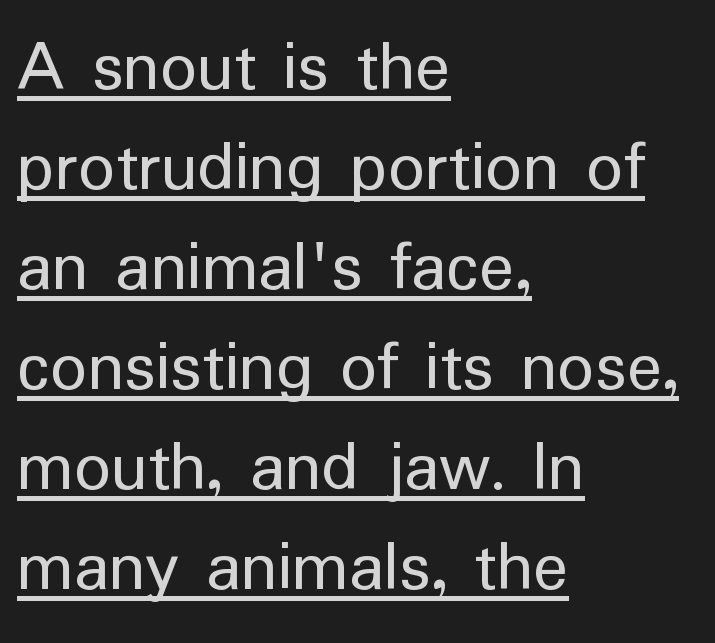
You can see a thin bar hugging the bottom of the glyphs. Each new line begins a customary step beneath the previous one. The passage is arranged the way most books set body copy — flush left. The lettering stays uniformly vertical, giving the passage a roman look. Typographically, this falls in the sans-serif category. Do the characters align in a grid? No, the font is proportional.
